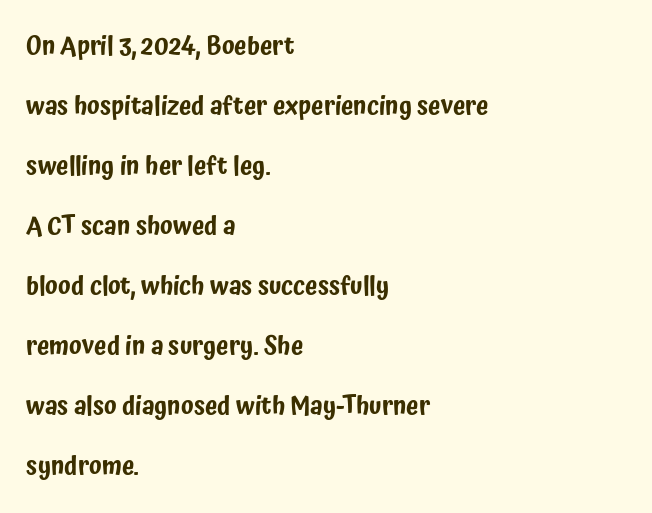
Lines of text with bare space underneath. Line spacing here is loose. The typesetter chose a ragged-right arrangement here. Words appear dense and cohesive because spacing is normal.
